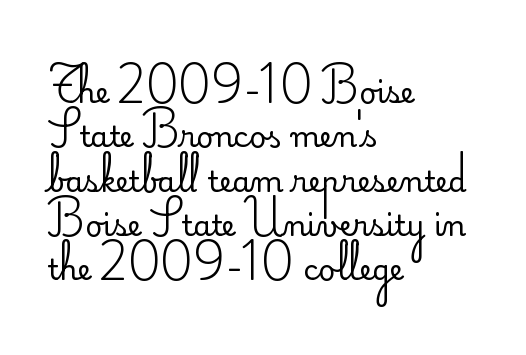
The image shows 29 px regular-weight sans-serif type, upright; set left-aligned, normal line spacing (1.53x), normal letter spacing, not underlined; low stroke contrast and a small x-height.
